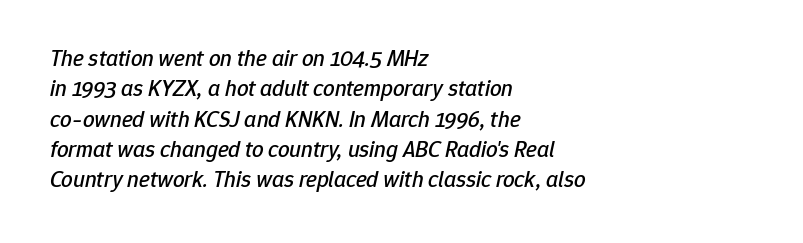
Decoration check: the copy has no underline. Leading: standard. The specimen reads as italic at a glance. The line texture is even and compact thanks to regular tracking. Line beginnings align vertically; line endings do not.
